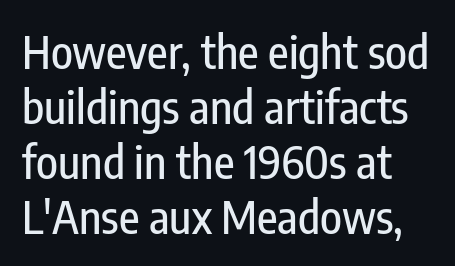
{"serif": "no", "italic": "no", "width": "condensed", "stroke_contrast": "low", "x_height": "medium", "monospaced": "no", "underline": "no", "align": "left", "line_spacing_ratio": 1.22, "letter_spacing": "normal", "letter_spacing_em": 0.0, "glyph_px": 45}
